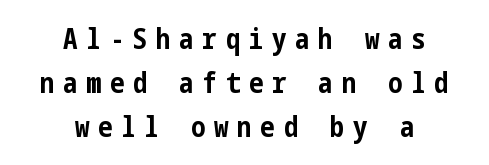
The font's upright variant was chosen for this text. A student would call this center alignment; a typographer would say set centered. Tracking here is generous; glyphs stand well apart from one another. This is sans-serif lettering, the kind often seen on screens and signage. The passage shown is emphatically bold. Descenders hang freely into open space.
